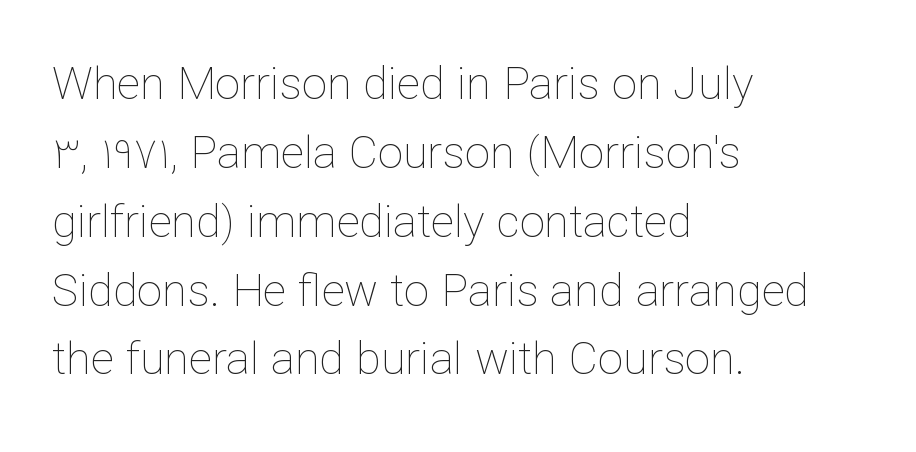
The string is rendered with underlining switched off. Stems and bowls with no extra thickness — not bold. Style check: upright. Do the characters align in a grid? No, the font is proportional. Glyph-to-glyph distance matches everyday printed text. Each line starts at the same left margin while the right side varies.
